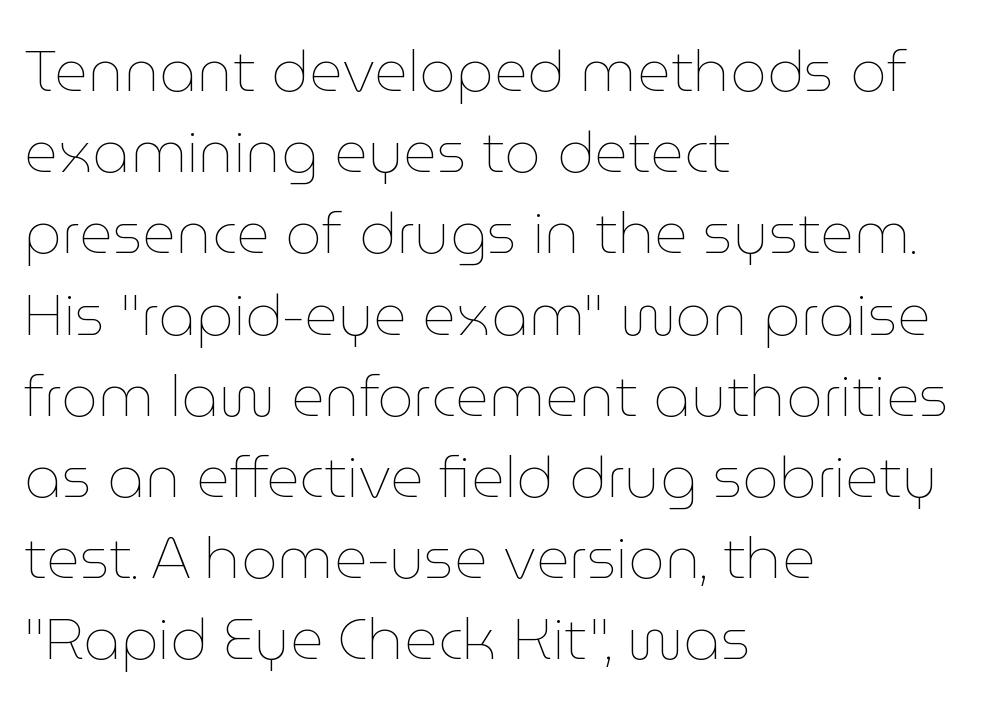
The image shows 58 px thin type, upright; set left-aligned, normal line spacing (1.4x), normal letter spacing, not underlined; low stroke contrast and a medium x-height.
